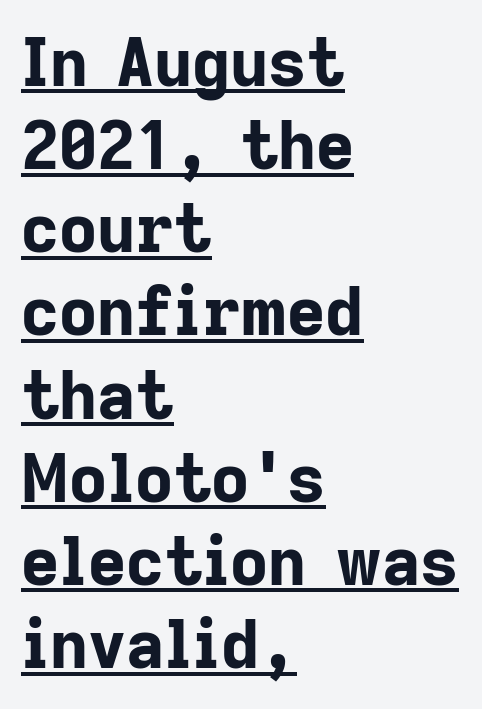
Spacing verdict: proportional, widths tailored to each character. The rendering anchors every line to the left-hand side. This sample carries an underscore along the baseline area. The letterforms sit shoulder to shoulder at normal distance. Ordinary non-slanted type is in use.
